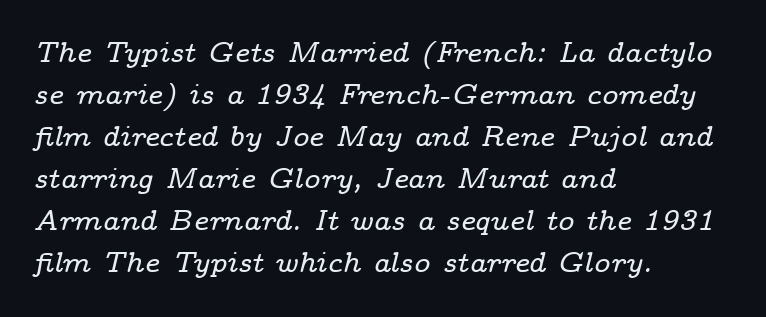
The image shows 28 px wide serif type, italic (leaning right); set left-aligned, normal line spacing (1.5x), normal letter spacing, not underlined; low stroke contrast and a medium x-height.
